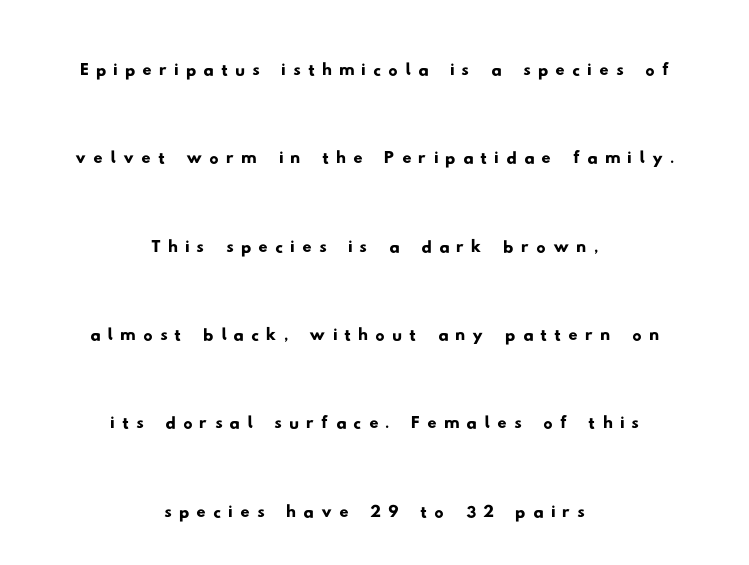
The image shows 46 px wide sans-serif type; set centered, loose line spacing (1.92x), not underlined; low stroke contrast and a small x-height.
